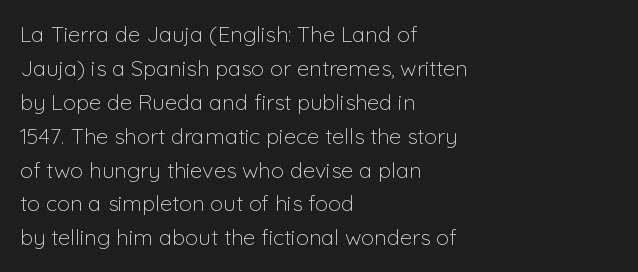
{"italic": "no", "bold": "no", "underline": "no", "align": "left", "line_spacing": "normal", "line_spacing_ratio": 1.54, "letter_spacing": "normal", "letter_spacing_em": 0.0, "glyph_px": 22}
